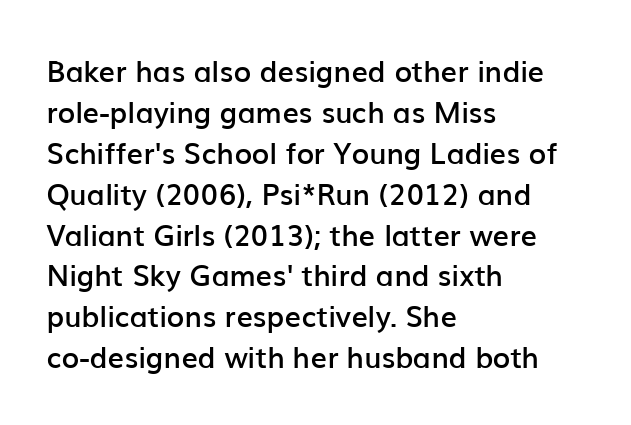
A bit beefed up — I'd call it semibold rather than bold. Characters follow at the spacing the type designer built in. Font category for this specimen: sans-serif. Each row of text sits above clean, open space. Tall strokes in this sample are plumb rather than angled. The designer left line spacing at the default.
